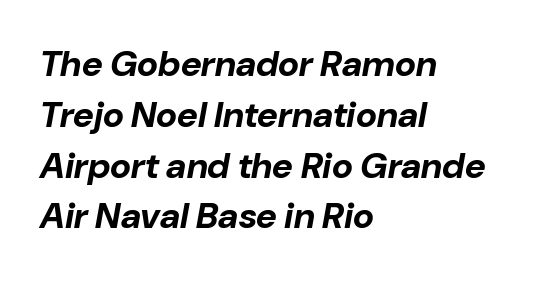
Q: Is the text bold? A: Yes.
Q: Is the text italic (slanted)? A: Yes, it leans right by about 10 degrees.
Q: Is the text underlined? A: No.
Q: How is the paragraph aligned? A: Left-aligned.
Q: Is the spacing between letters normal or unusually wide? A: Normal.
Q: Is the spacing between lines tight, normal or loose? A: Normal.
Q: Width (condensed, normal, or wide)? A: Normal.
Q: Stroke contrast? A: Low.
Q: x-height? A: Medium.
Q: Monospaced? A: No.
